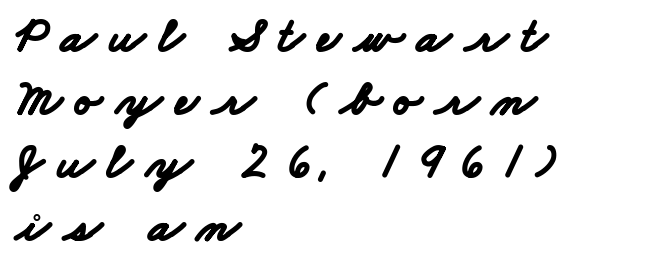
Q: Is the text bold? A: Yes.
Q: Is the typeface a serif or a sans-serif typeface? A: Sans-serif.
Q: Is the text underlined? A: No.
Q: How is the paragraph aligned? A: Left-aligned.
Q: Is the spacing between letters normal or unusually wide? A: Unusually wide.
Q: Is the spacing between lines tight, normal or loose? A: Normal.
Q: Width (condensed, normal, or wide)? A: Wide.
Q: Stroke contrast? A: Low.
Q: x-height? A: Small.
Q: Monospaced? A: No.
